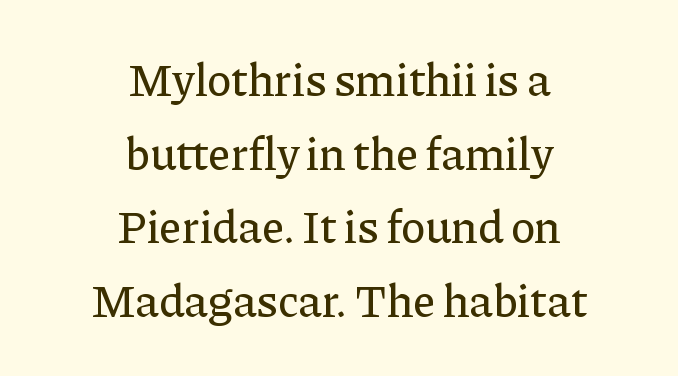
Does the copy run flush right? No — it is centered line by line. The face used here is seriffed, in the tradition of book romans. The lines sit at an ordinary, default distance from one another. Lines of text with bare space underneath. Tracking here is standard; glyphs follow each other at the usual distance.
